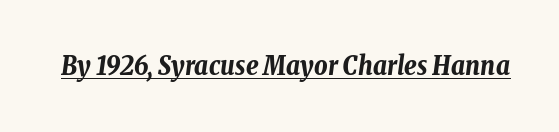
Does the lettering tilt? It does — this is italic. These words are printed bold, with thick strokes throughout. The horizontal fit of the characters is conventional and even. Each line of the rendering has a horizontal stroke beneath the glyphs.
